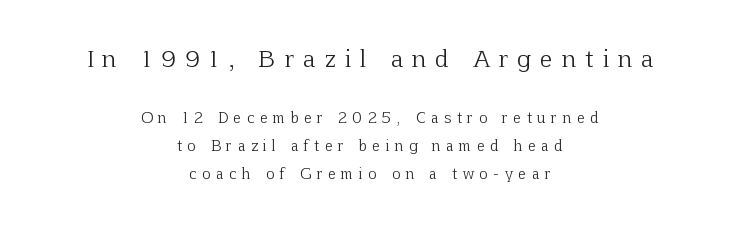
{"italic": "no", "bold": "no", "underline": "no", "align": "center", "line_spacing": "loose", "line_spacing_ratio": 2.01, "letter_spacing": "wide", "letter_spacing_em": 0.41, "larger_block": "first", "size_ratio": 1.64, "glyph_px": 23}
